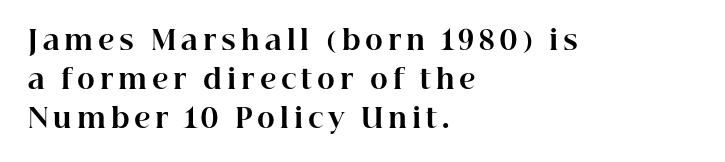
Vertical spacing — default. If you drew a line through each stem, it would be perfectly vertical. These lines stack with their left ends in a neat column. Its strokes are broad and dark, the hallmark of bold type.
